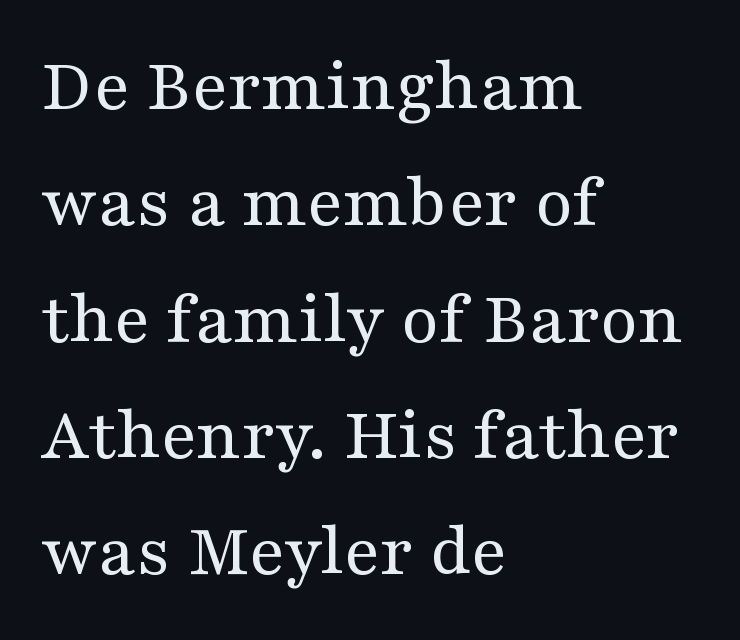
Q: Is the text bold? A: No.
Q: Is the text italic (slanted)? A: No, it is upright.
Q: Is the typeface a serif or a sans-serif typeface? A: Serif.
Q: Is the text underlined? A: No.
Q: How is the paragraph aligned? A: Left-aligned.
Q: Is the spacing between letters normal or unusually wide? A: Normal.
Q: Is the spacing between lines tight, normal or loose? A: Normal.
Q: Width (condensed, normal, or wide)? A: Wide.
Q: Stroke contrast? A: Medium.
Q: x-height? A: Medium.
Q: Monospaced? A: No.
